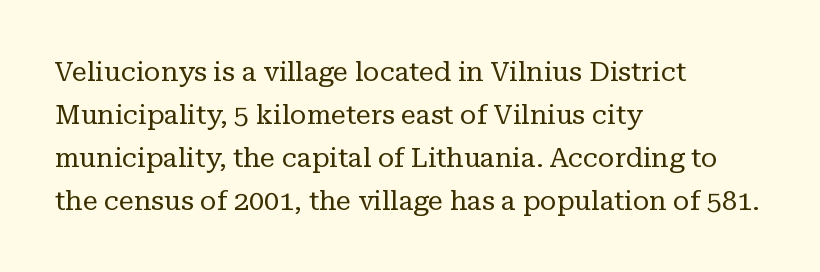
The image shows 27 px text type, upright; set left-aligned, normal line spacing (1.59x), normal letter spacing, not underlined.
